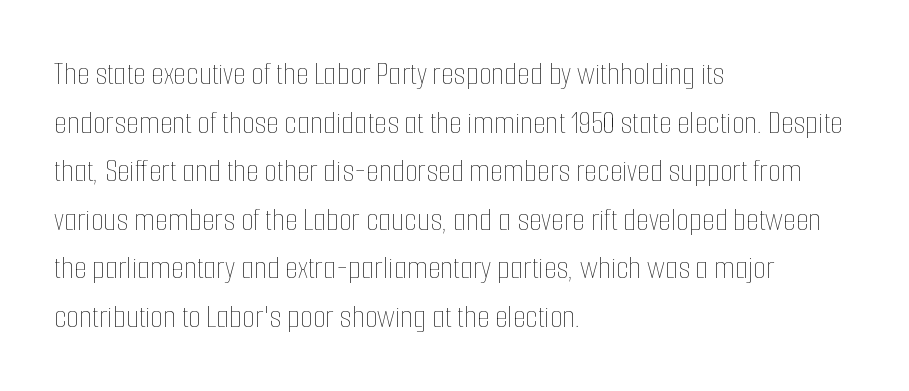
{"italic": "no", "bold": "no", "weight": "thin", "width": "condensed", "stroke_contrast": "low", "x_height": "medium", "monospaced": "no", "underline": "no", "align": "left", "line_spacing": "normal", "line_spacing_ratio": 1.47, "letter_spacing": "normal", "letter_spacing_em": 0.0, "glyph_px": 33}
